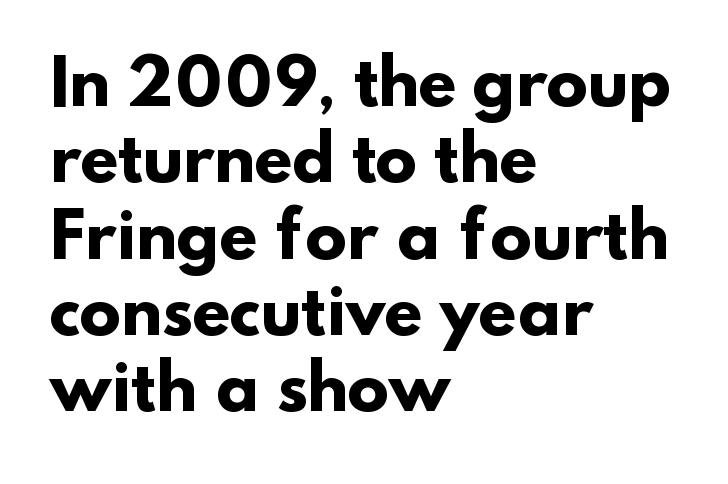
The image shows 62 px heavy sans-serif type; set left-aligned, line spacing 1.23x, normal letter spacing, not underlined; low stroke contrast and a small x-height.
